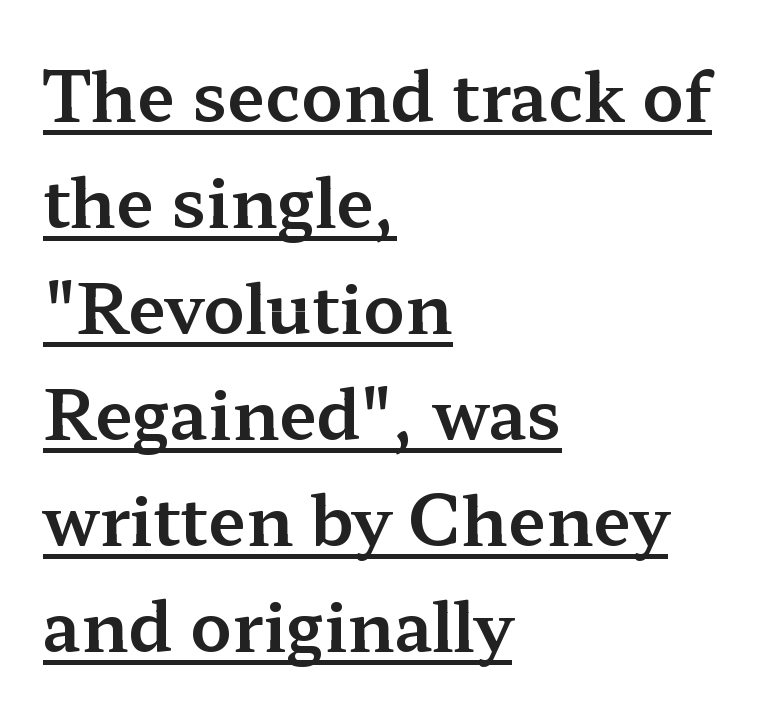
The image shows 68 px wide serif type, upright; set left-aligned, normal line spacing (1.56x), normal letter spacing, underlined; medium stroke contrast and a medium x-height.
